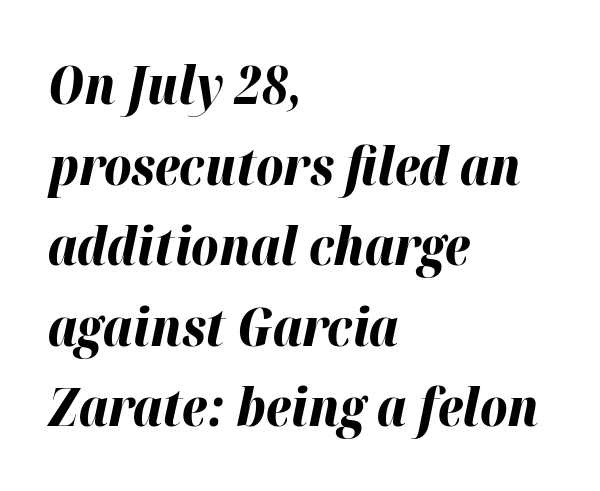
Q: Is the text bold? A: Yes.
Q: Is the text italic (slanted)? A: Yes, it leans right by about 12 degrees.
Q: Is the text underlined? A: No.
Q: How is the paragraph aligned? A: Left-aligned.
Q: Is the spacing between letters normal or unusually wide? A: Normal.
Q: Is the spacing between lines tight, normal or loose? A: Normal.
Q: Width (condensed, normal, or wide)? A: Normal.
Q: Stroke contrast? A: High.
Q: x-height? A: Medium.
Q: Monospaced? A: No.
